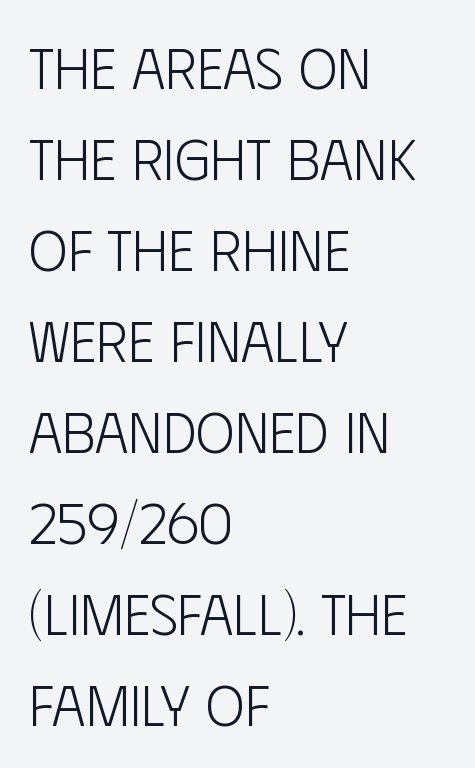
{"serif": "no", "italic": "no", "bold": "no", "weight": "light", "width": "condensed", "stroke_contrast": "low", "x_height": "large", "monospaced": "no", "underline": "no", "align": "left", "line_spacing": "normal", "line_spacing_ratio": 1.57, "letter_spacing": "normal", "letter_spacing_em": 0.0, "glyph_px": 58}
